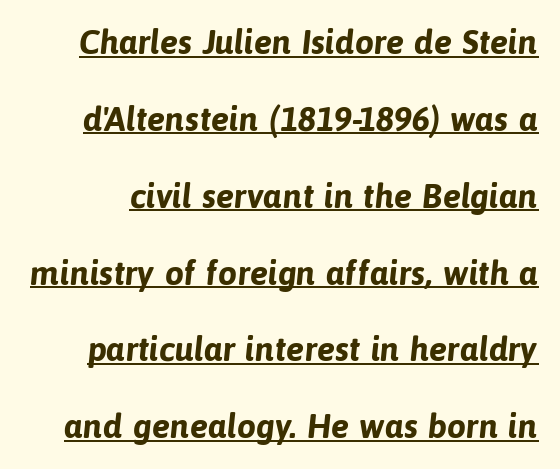
The image shows 34 px bold sans-serif type; set loose line spacing (2.26x), normal letter spacing, underlined; low stroke contrast and a medium x-height.
